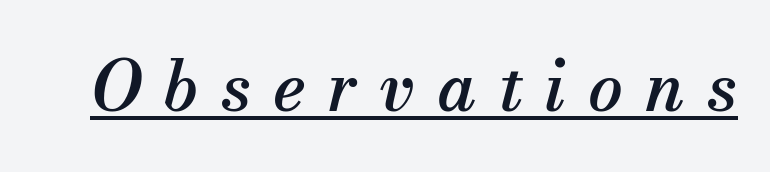
The image shows 69 px serif type, italic (leaning right); set unusually wide letter spacing (+0.32 em), underlined; medium stroke contrast and a small x-height.
